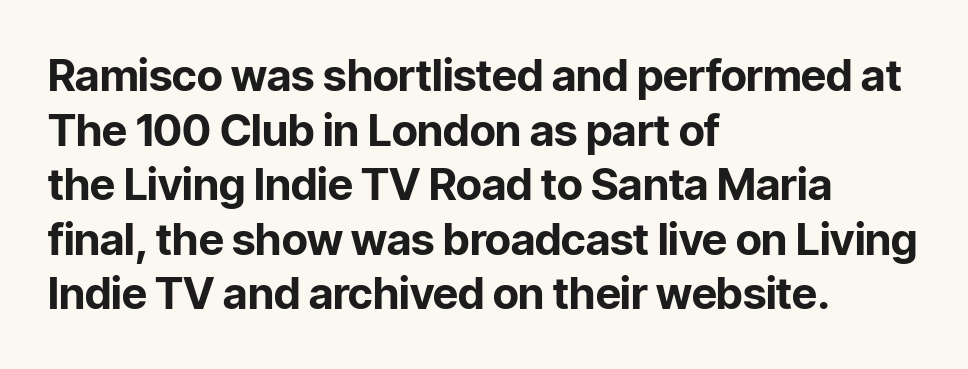
{"serif": "no", "italic": "no", "bold": "yes", "weight": "bold", "width": "normal", "stroke_contrast": "low", "x_height": "medium", "monospaced": "no", "underline": "no", "align": "left", "line_spacing_ratio": 1.24, "letter_spacing": "normal", "letter_spacing_em": 0.0, "glyph_px": 44}
